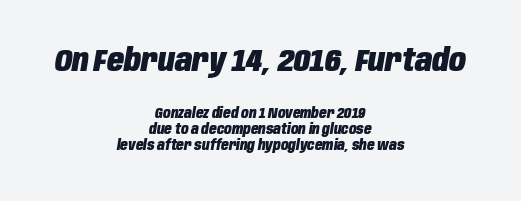
{"italic": "yes", "lean": "right", "slant_degrees": 10, "bold": "yes", "weight": "heavy", "width": "condensed", "stroke_contrast": "low", "x_height": "large", "monospaced": "no", "underline": "no", "align": "center", "line_spacing": "tight", "line_spacing_ratio": 1.14, "letter_spacing": "normal", "letter_spacing_em": 0.0, "larger_block": "first", "size_ratio": 2.21, "glyph_px": 31}
